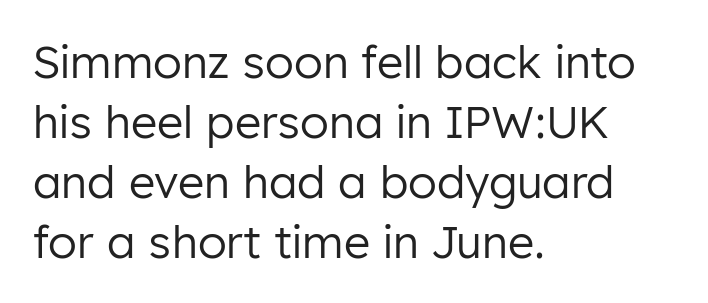
{"serif": "no", "italic": "no", "bold": "no", "weight": "regular", "width": "normal", "stroke_contrast": "low", "x_height": "medium", "monospaced": "no", "underline": "no", "align": "left", "line_spacing": "normal", "line_spacing_ratio": 1.33, "letter_spacing": "normal", "letter_spacing_em": 0.0, "glyph_px": 45}
